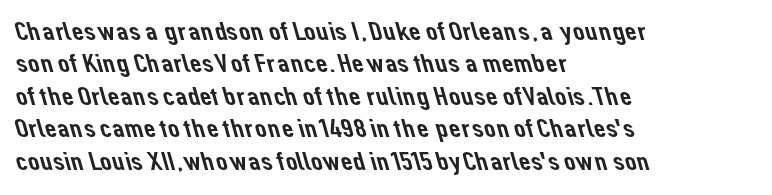
The image shows 26 px text type; set left-aligned, normal line spacing (1.25x), normal letter spacing, not underlined.
